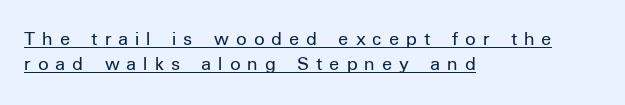
Q: Is the text bold? A: No.
Q: Is the text italic (slanted)? A: No, it is upright.
Q: Is the text underlined? A: Yes.
Q: How is the paragraph aligned? A: Left-aligned.
Q: Is the spacing between letters normal or unusually wide? A: Unusually wide.
